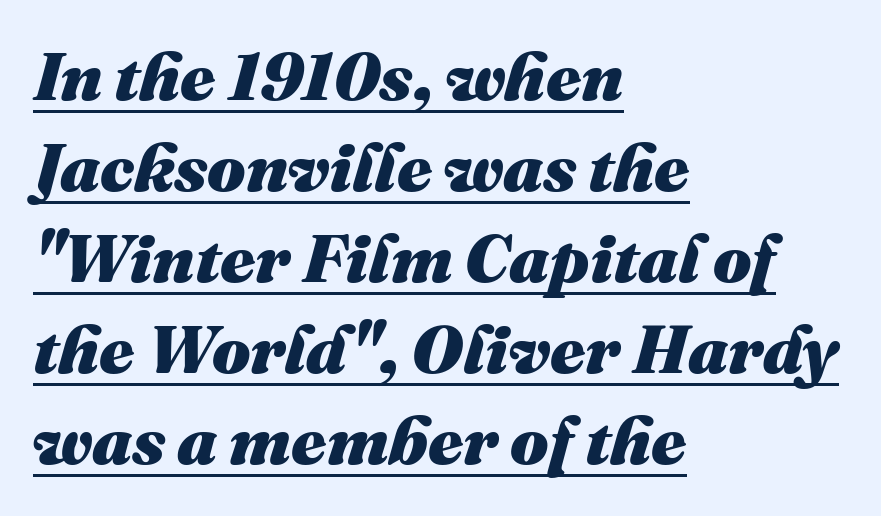
Q: Is the text bold? A: Yes.
Q: Is the text italic (slanted)? A: Yes, it leans right by about 16 degrees.
Q: Is the text underlined? A: Yes.
Q: How is the paragraph aligned? A: Left-aligned.
Q: Is the spacing between letters normal or unusually wide? A: Normal.
Q: Is the spacing between lines tight, normal or loose? A: Normal.
Q: Width (condensed, normal, or wide)? A: Normal.
Q: Stroke contrast? A: Medium.
Q: x-height? A: Medium.
Q: Monospaced? A: No.
